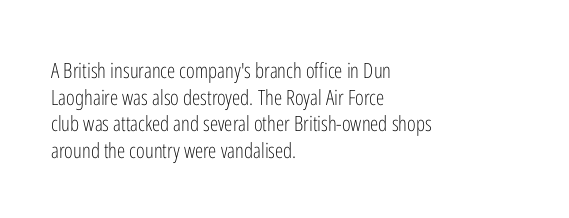
The image shows 21 px text type, upright; set left-aligned, normal line spacing (1.27x), normal letter spacing, not underlined.
